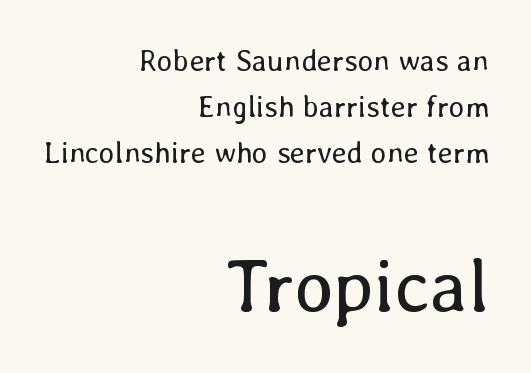
{"italic": "no", "bold": "no", "weight": "regular", "width": "normal", "stroke_contrast": "low", "x_height": "medium", "monospaced": "no", "underline": "no", "align": "right", "line_spacing": "normal", "line_spacing_ratio": 1.53, "letter_spacing": "normal", "letter_spacing_em": 0.0, "larger_block": "second", "size_ratio": 2.5, "glyph_px": 75}
